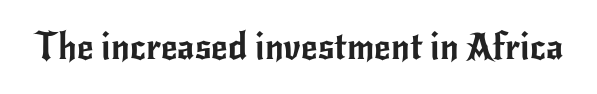
The image shows 36 px sans-serif type, upright; set normal letter spacing, not underlined; low stroke contrast and a small x-height.
